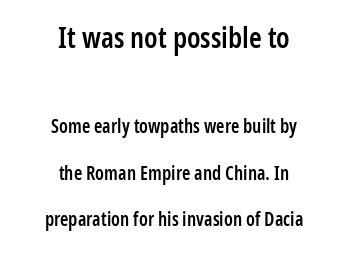
{"serif": "no", "italic": "no", "bold": "semi", "weight": "semibold", "width": "condensed", "stroke_contrast": "low", "x_height": "medium", "monospaced": "no", "underline": "no", "align": "center", "line_spacing": "loose", "line_spacing_ratio": 2.45, "letter_spacing": "normal", "letter_spacing_em": 0.0, "larger_block": "first", "size_ratio": 1.53, "glyph_px": 29}
